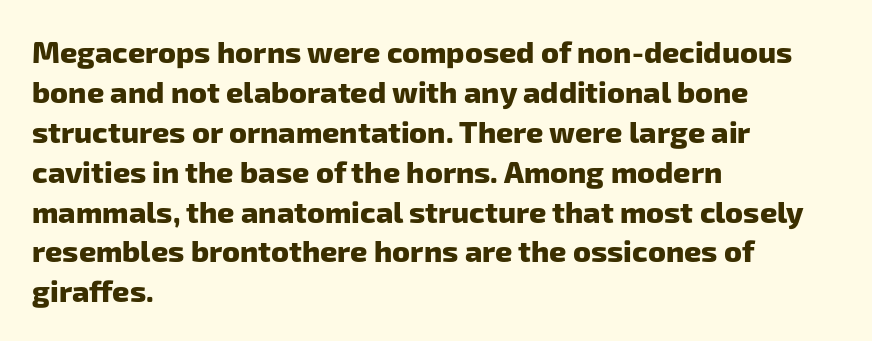
The image shows 30 px heavy sans-serif type; set left-aligned, normal line spacing (1.33x), normal letter spacing, not underlined; low stroke contrast and a medium x-height.
